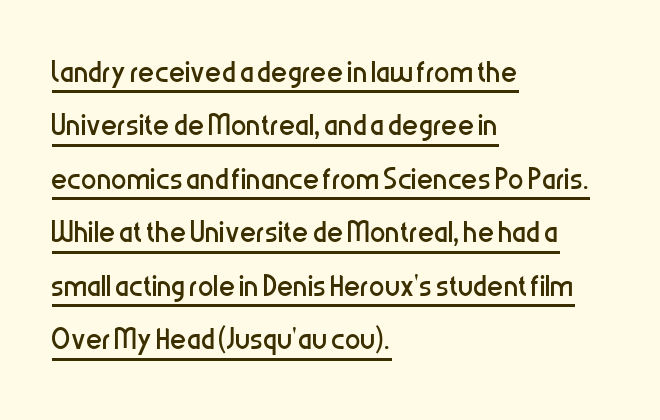
{"serif": "no", "italic": "no", "bold": "no", "weight": "regular", "width": "condensed", "stroke_contrast": "low", "x_height": "medium", "monospaced": "no", "underline": "yes", "align": "left", "line_spacing": "normal", "line_spacing_ratio": 1.37, "letter_spacing": "normal", "letter_spacing_em": 0.0, "glyph_px": 39}
